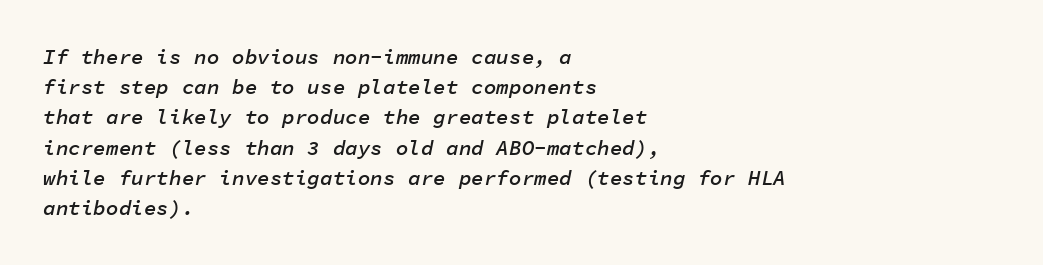
{"italic": "yes", "lean": "right", "slant_degrees": 11, "bold": "semi", "underline": "no", "align": "left", "line_spacing": "normal", "line_spacing_ratio": 1.44, "letter_spacing": "normal", "letter_spacing_em": 0.0, "glyph_px": 21}
